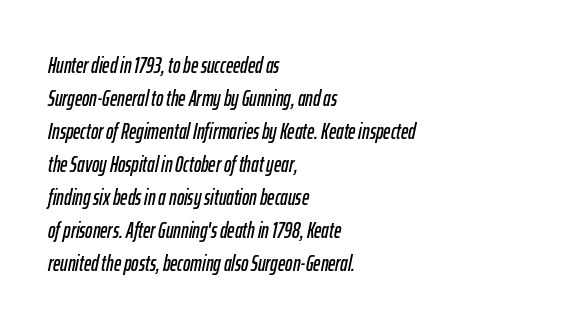
Evenly set lines give the paragraph a standard silhouette. Characters are canted at an angle relative to the baseline's perpendicular. Between one letter and the next there's only the usual sliver of space. Decoration check: the copy has no underline. This sample is left-justified, so line endings fall wherever the words run out.
